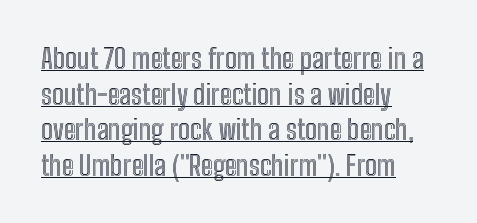
The image shows 28 px condensed type, upright; set left-aligned, normal line spacing (1.27x), normal letter spacing, underlined; a medium x-height.
